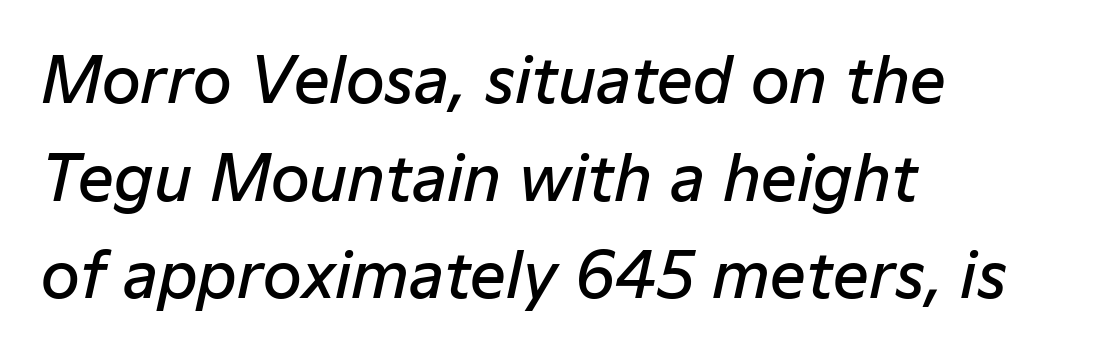
The strokes are fattened partway — semibold, not bold. The setting favours the left margin, as ordinary paragraphs usually do. This sample has the flowing, uneven cadence of proportional lettering. You could call the tracking neutral — neither tight nor loose.
